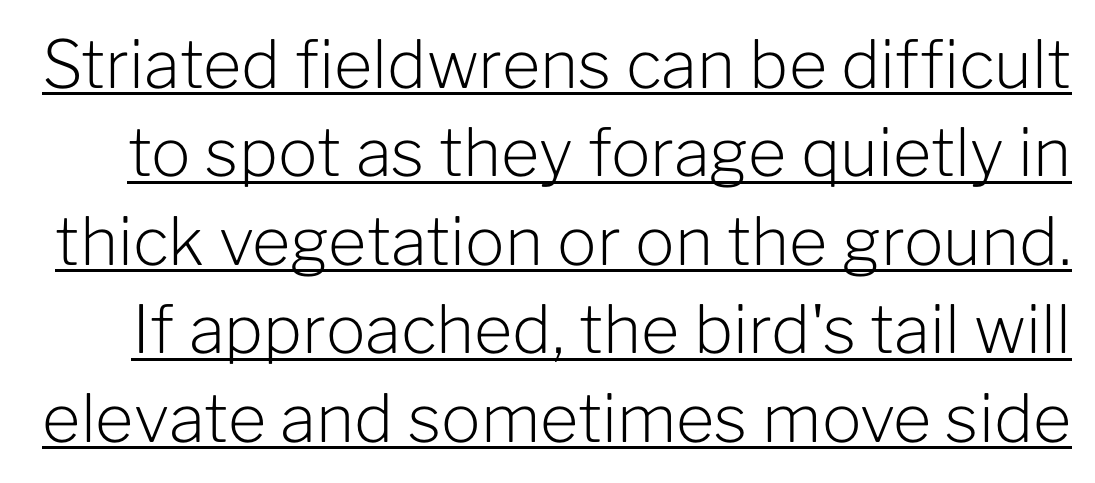
Q: Is the text bold? A: No.
Q: Is the text italic (slanted)? A: No, it is upright.
Q: Is the typeface a serif or a sans-serif typeface? A: Sans-serif.
Q: Is the text underlined? A: Yes.
Q: Is the spacing between letters normal or unusually wide? A: Normal.
Q: Is the spacing between lines tight, normal or loose? A: Normal.
Q: Width (condensed, normal, or wide)? A: Normal.
Q: Stroke contrast? A: Low.
Q: x-height? A: Medium.
Q: Monospaced? A: No.
